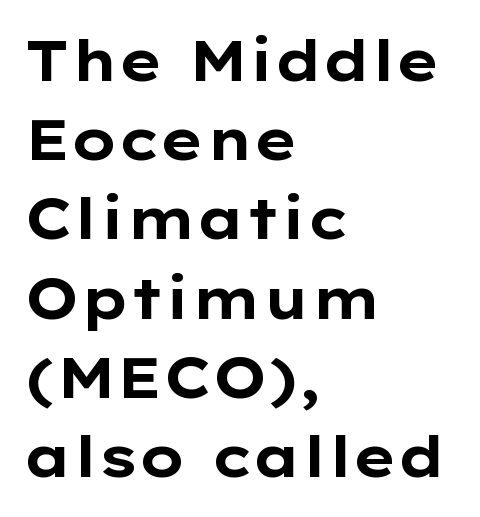
{"serif": "no", "italic": "no", "bold": "yes", "weight": "bold", "width": "wide", "stroke_contrast": "low", "x_height": "medium", "monospaced": "no", "underline": "no", "align": "left", "line_spacing": "normal", "line_spacing_ratio": 1.39, "letter_spacing": "normal", "letter_spacing_em": 0.0, "glyph_px": 57}
